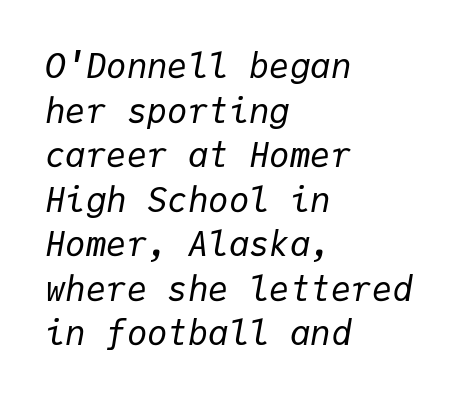
The image shows 34 px regular-weight type, italic (leaning right), monospaced; set left-aligned, normal line spacing (1.31x), normal letter spacing, not underlined; low stroke contrast and a medium x-height.
